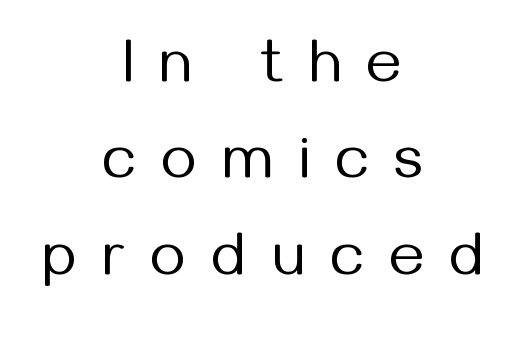
The image shows 61 px regular-weight sans-serif type, upright; set centered, normal line spacing (1.58x), unusually wide letter spacing (+0.43 em), not underlined; medium stroke contrast and a medium x-height.
